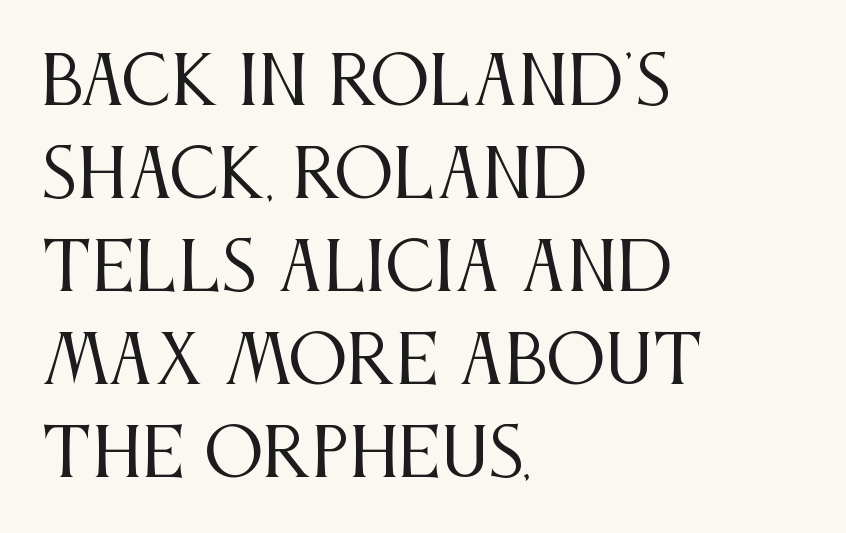
The image shows 66 px regular-weight, condensed serif type, upright; set left-aligned, normal line spacing (1.41x), normal letter spacing, not underlined; medium stroke contrast and a large x-height.
